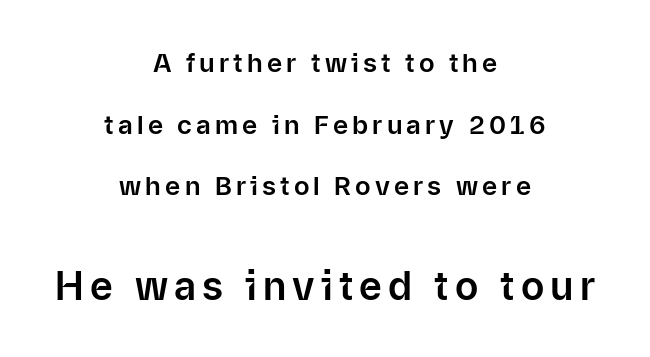
{"serif": "no", "italic": "no", "width": "normal", "stroke_contrast": "low", "x_height": "medium", "monospaced": "no", "underline": "no", "align": "center", "line_spacing": "loose", "line_spacing_ratio": 2.37, "larger_block": "second", "size_ratio": 1.5, "glyph_px": 39}
